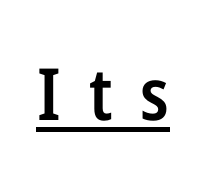
Q: Is the text bold? A: Semi-bold.
Q: Is the text italic (slanted)? A: No, it is upright.
Q: Is the typeface a serif or a sans-serif typeface? A: Sans-serif.
Q: Is the text underlined? A: Yes.
Q: Is the spacing between letters normal or unusually wide? A: Unusually wide.
Q: Width (condensed, normal, or wide)? A: Condensed.
Q: Stroke contrast? A: Low.
Q: x-height? A: Medium.
Q: Monospaced? A: No.
